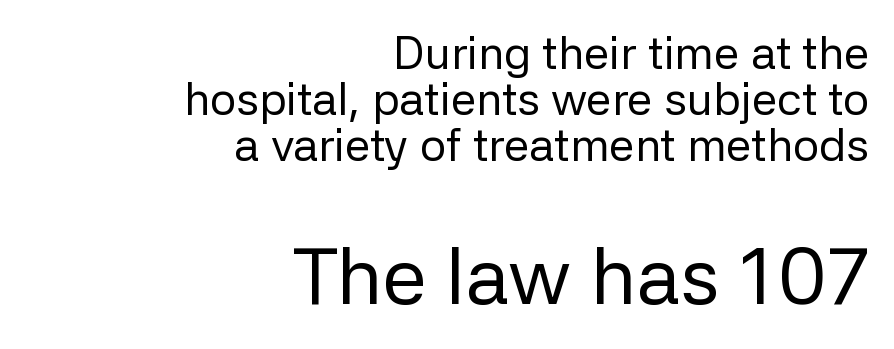
Q: Is the text bold? A: No.
Q: Is the text italic (slanted)? A: No, it is upright.
Q: Is the typeface a serif or a sans-serif typeface? A: Sans-serif.
Q: Is the text underlined? A: No.
Q: How is the paragraph aligned? A: Right-aligned.
Q: Is the spacing between letters normal or unusually wide? A: Normal.
Q: Is the spacing between lines tight, normal or loose? A: Tight.
Q: Which block of text is set in a larger size, the first (top) or the second (bottom)? A: The second (bottom) one.
Q: Width (condensed, normal, or wide)? A: Normal.
Q: Stroke contrast? A: Low.
Q: x-height? A: Medium.
Q: Monospaced? A: No.
